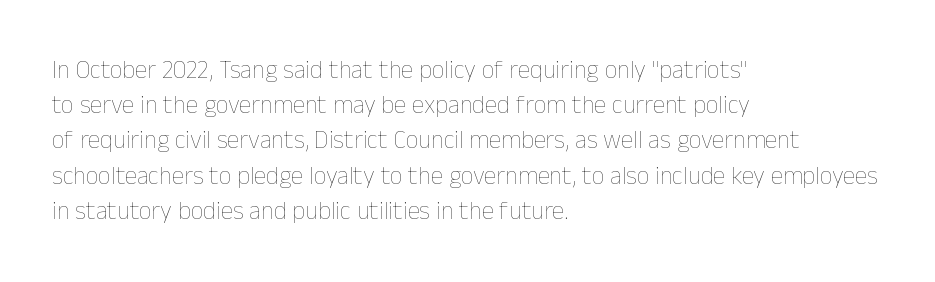
{"italic": "no", "bold": "no", "underline": "no", "align": "left", "line_spacing": "normal", "line_spacing_ratio": 1.41, "letter_spacing": "normal", "letter_spacing_em": 0.0, "glyph_px": 25}
